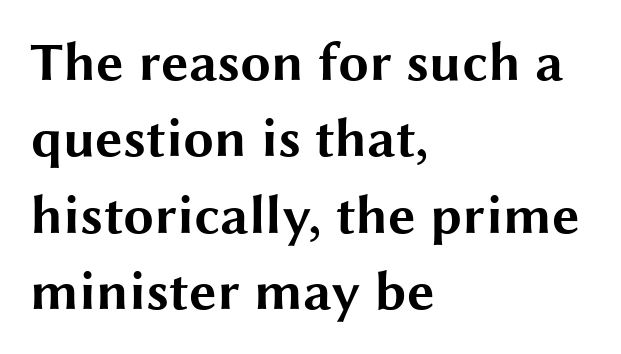
Q: Is the text bold? A: Yes.
Q: Is the text italic (slanted)? A: No, it is upright.
Q: Is the typeface a serif or a sans-serif typeface? A: Sans-serif.
Q: Is the text underlined? A: No.
Q: How is the paragraph aligned? A: Left-aligned.
Q: Is the spacing between letters normal or unusually wide? A: Normal.
Q: Is the spacing between lines tight, normal or loose? A: Normal.
Q: Width (condensed, normal, or wide)? A: Wide.
Q: Stroke contrast? A: Medium.
Q: x-height? A: Medium.
Q: Monospaced? A: No.
